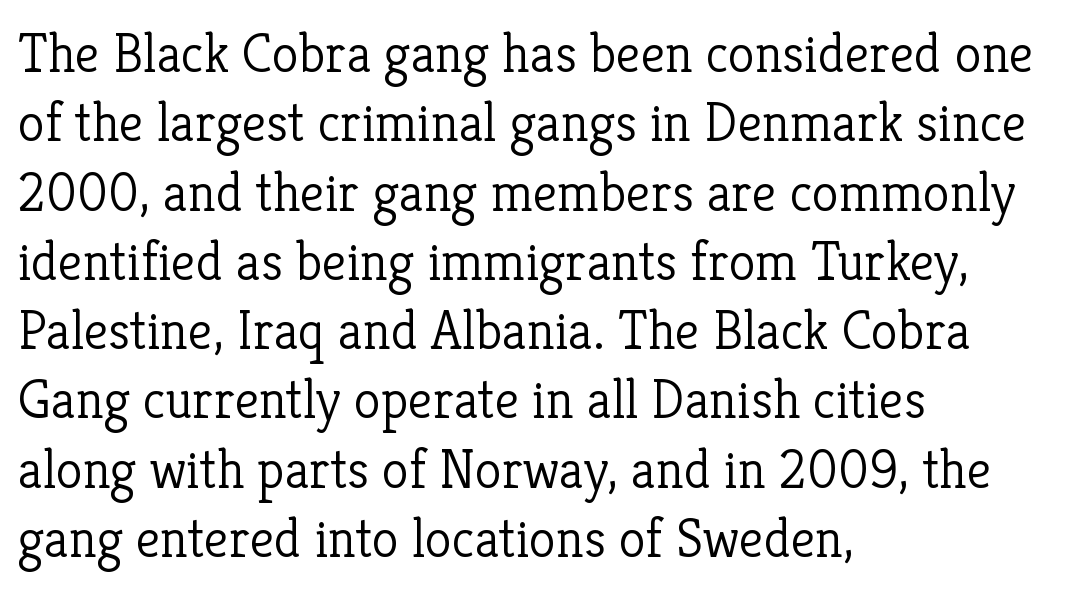
The typography opts for an upright posture over an oblique one. How would I describe the line gaps? Plain and ordinary. Is this a fixed-width face? No — the glyphs have proportional, varying widths. The rendering anchors every line to the left-hand side. Small tapered or slab feet sit at the stroke ends, so this counts as serif. A clean baseline with only descenders dipping below it.
